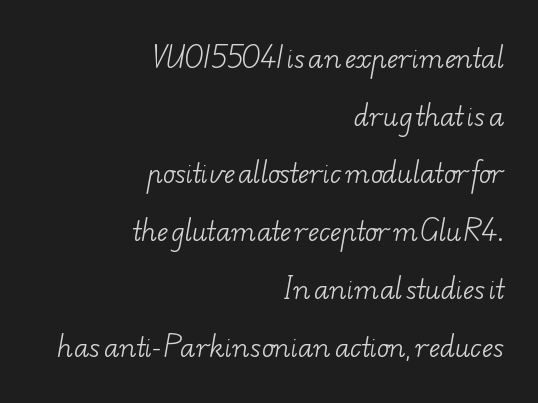
{"bold": "no", "underline": "no", "align": "right", "line_spacing": "loose", "line_spacing_ratio": 2.22, "letter_spacing": "normal", "letter_spacing_em": 0.0, "glyph_px": 26}
